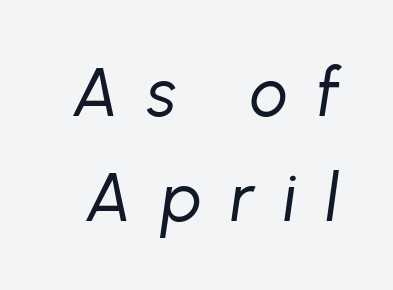
Q: Is the text bold? A: No.
Q: Is the text italic (slanted)? A: Yes, it leans right by about 8 degrees.
Q: Is the text underlined? A: No.
Q: Is the spacing between letters normal or unusually wide? A: Unusually wide.
Q: Is the spacing between lines tight, normal or loose? A: Normal.
Q: Width (condensed, normal, or wide)? A: Normal.
Q: Stroke contrast? A: Low.
Q: x-height? A: Medium.
Q: Monospaced? A: No.
